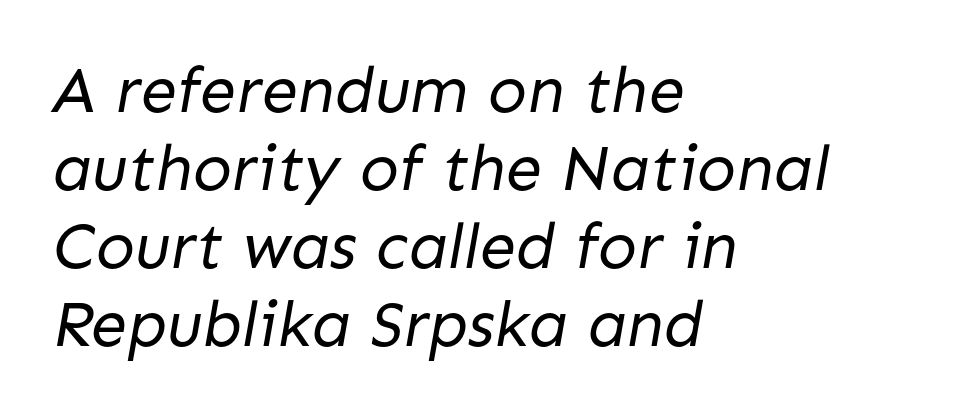
This rendering employs a face without finishing strokes, i.e., a sans-serif. You could call the tracking neutral — neither tight nor loose. Looks like regular typesetting: each glyph gets only the width it needs. The passage shown is not bold in any degree. Words float on clear page, feet unadorned. Line beginnings align vertically; line endings do not.
